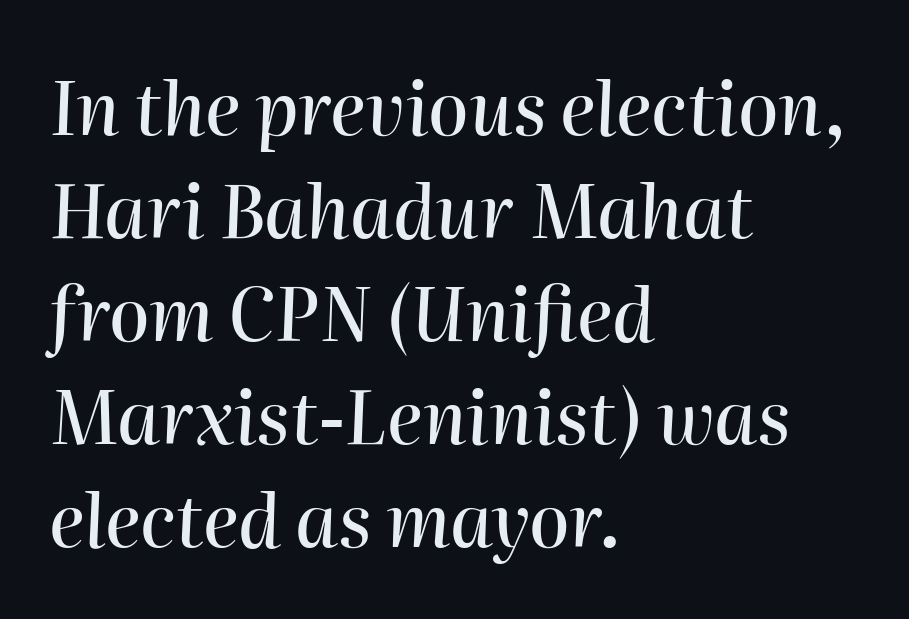
{"italic": "yes", "lean": "right", "slant_degrees": 2, "width": "normal", "stroke_contrast": "high", "x_height": "medium", "monospaced": "no", "underline": "no", "align": "left", "line_spacing": "normal", "line_spacing_ratio": 1.41, "letter_spacing": "normal", "letter_spacing_em": 0.0, "glyph_px": 73}
